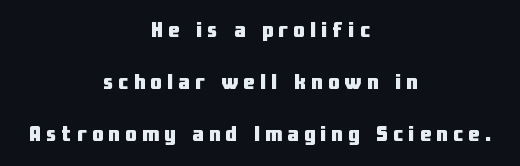
Q: Is the text bold? A: Yes.
Q: Is the text italic (slanted)? A: No, it is upright.
Q: Is the text underlined? A: No.
Q: How is the paragraph aligned? A: Centered.
Q: Is the spacing between letters normal or unusually wide? A: Unusually wide.
Q: Is the spacing between lines tight, normal or loose? A: Loose.
